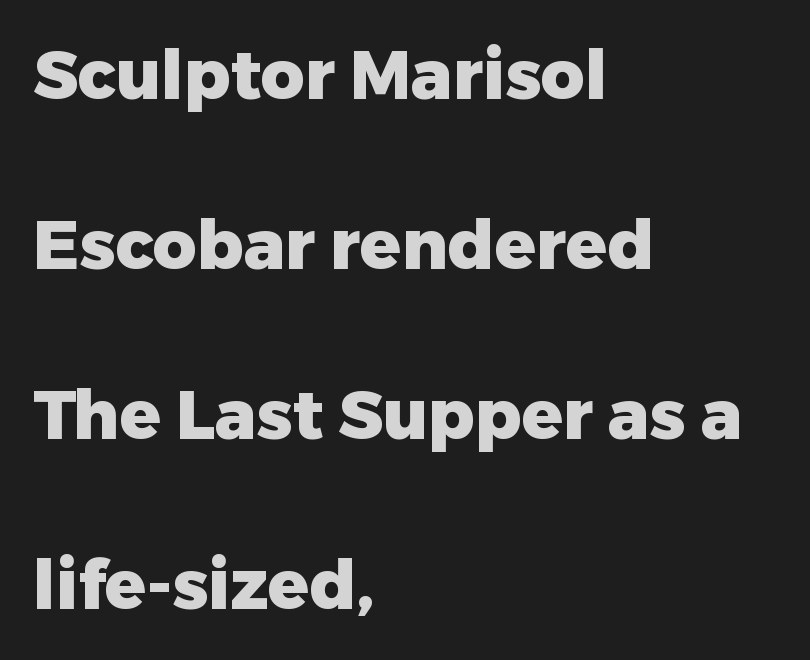
{"serif": "no", "italic": "no", "bold": "yes", "weight": "heavy", "width": "normal", "stroke_contrast": "low", "x_height": "medium", "monospaced": "no", "underline": "no", "align": "left", "line_spacing": "loose", "line_spacing_ratio": 2.5, "letter_spacing": "normal", "letter_spacing_em": 0.0, "glyph_px": 68}
